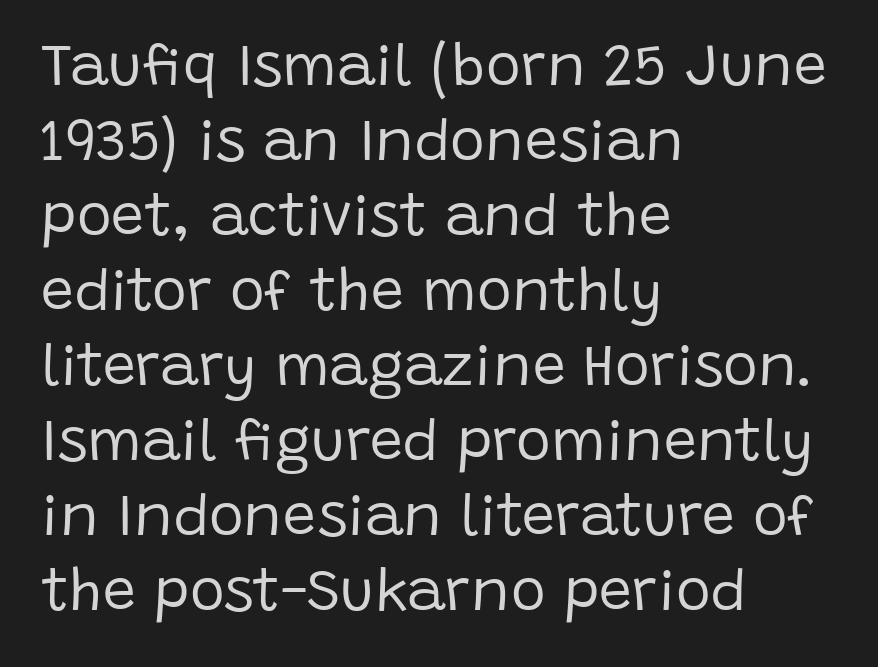
{"serif": "no", "italic": "no", "bold": "no", "weight": "regular", "width": "normal", "stroke_contrast": "low", "x_height": "large", "monospaced": "no", "underline": "no", "align": "left", "line_spacing": "normal", "line_spacing_ratio": 1.27, "letter_spacing": "normal", "letter_spacing_em": 0.0, "glyph_px": 59}
